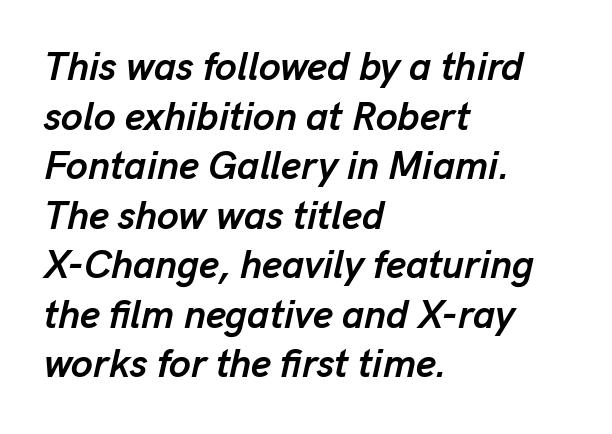
The image shows 39 px semibold type, italic (leaning right); set left-aligned, normal line spacing (1.27x), normal letter spacing, not underlined; low stroke contrast and a medium x-height.
